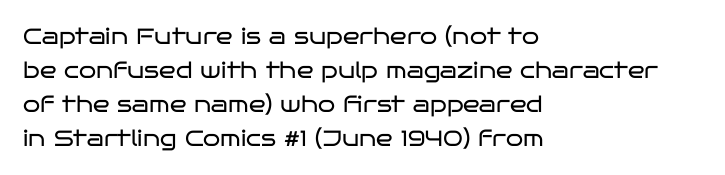
The image shows 22 px text type, upright; set left-aligned, normal line spacing (1.54x), normal letter spacing, not underlined.
